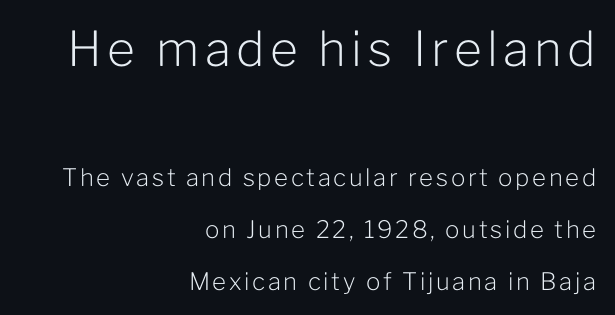
The image shows 48 px light sans-serif type, upright; set right-aligned, loose line spacing (2.17x), not underlined; the first (top) block is 2.0x larger; low stroke contrast and a medium x-height.
